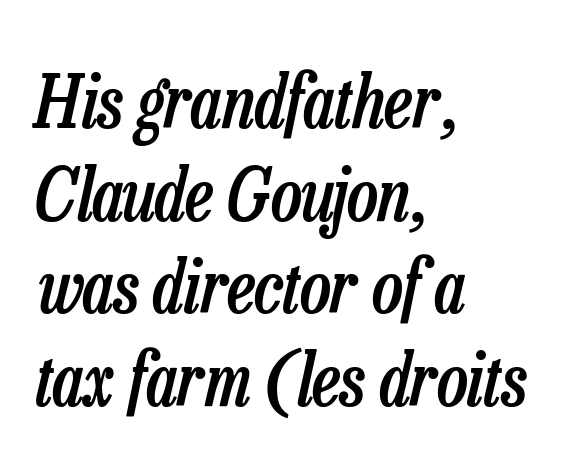
Set as a demibold, roughly 600 on the weight scale. The strip under each line holds only bare page. Nothing unusual about the tracking: characters are spaced as the font intends. Left-aligned paragraph, ragged on the right. Is this a fixed-width face? No — the glyphs have proportional, varying widths.
